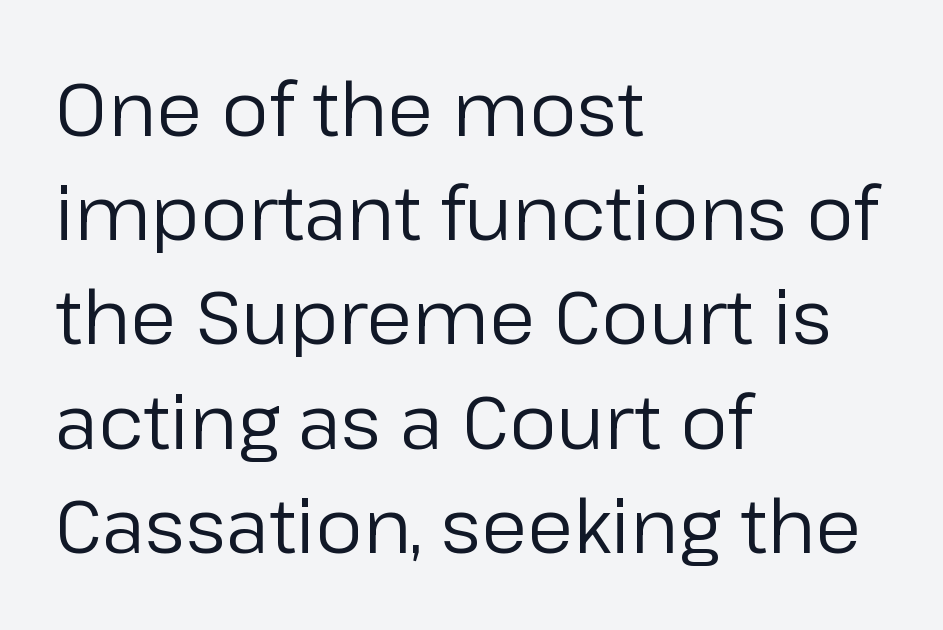
{"serif": "no", "italic": "no", "bold": "no", "weight": "regular", "width": "normal", "stroke_contrast": "low", "x_height": "medium", "monospaced": "no", "underline": "no", "align": "left", "line_spacing": "normal", "line_spacing_ratio": 1.39, "letter_spacing": "normal", "letter_spacing_em": 0.0, "glyph_px": 75}
